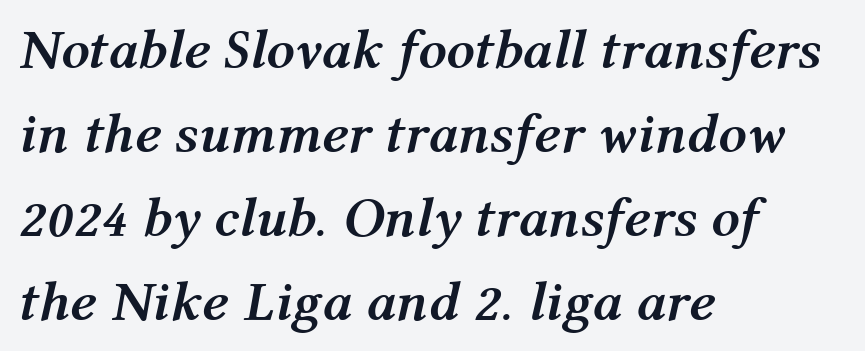
The image shows 56 px semibold type, italic (leaning right); set left-aligned, normal line spacing (1.5x), normal letter spacing, not underlined; medium stroke contrast and a medium x-height.
